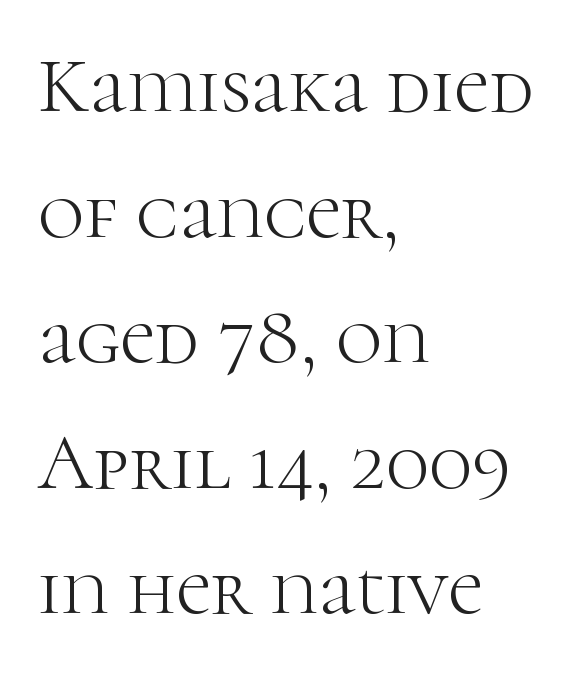
Q: Is the text bold? A: No.
Q: Is the text italic (slanted)? A: No, it is upright.
Q: Is the typeface a serif or a sans-serif typeface? A: Serif.
Q: Is the text underlined? A: No.
Q: How is the paragraph aligned? A: Left-aligned.
Q: Is the spacing between letters normal or unusually wide? A: Normal.
Q: Is the spacing between lines tight, normal or loose? A: Normal.
Q: Width (condensed, normal, or wide)? A: Normal.
Q: Stroke contrast? A: High.
Q: x-height? A: Medium.
Q: Monospaced? A: No.
